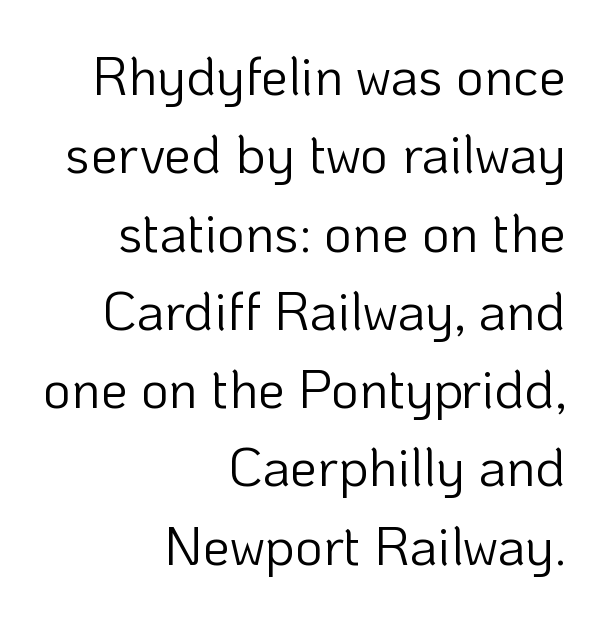
Q: Is the text bold? A: No.
Q: Is the text italic (slanted)? A: No, it is upright.
Q: Is the typeface a serif or a sans-serif typeface? A: Sans-serif.
Q: Is the text underlined? A: No.
Q: How is the paragraph aligned? A: Right-aligned.
Q: Is the spacing between letters normal or unusually wide? A: Normal.
Q: Is the spacing between lines tight, normal or loose? A: Normal.
Q: Width (condensed, normal, or wide)? A: Normal.
Q: Stroke contrast? A: Low.
Q: x-height? A: Medium.
Q: Monospaced? A: No.
